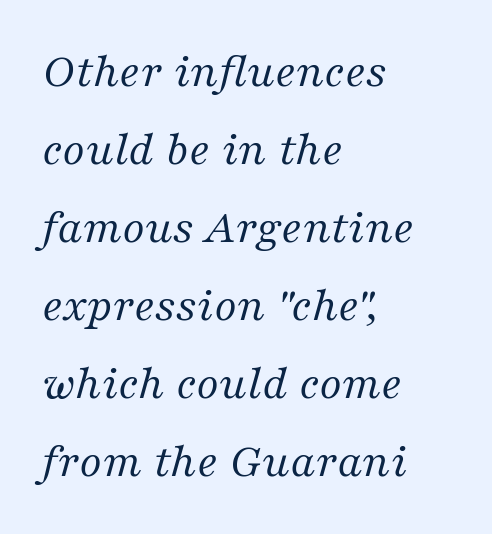
The image shows 49 px regular-weight serif type, italic (leaning right); set left-aligned, normal line spacing (1.59x), normal letter spacing, not underlined; medium stroke contrast and a medium x-height.
